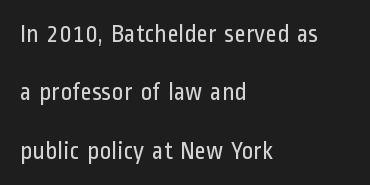
Reading down the column, the eye jumps a long way to each next line. Quick note: underline off. Teacher's note: observe the even left margin — that is flush-left alignment. No extra tracking has been applied to these lines. Summary of weight: not heavy and not bold. These lines were composed using upright roman letters.
